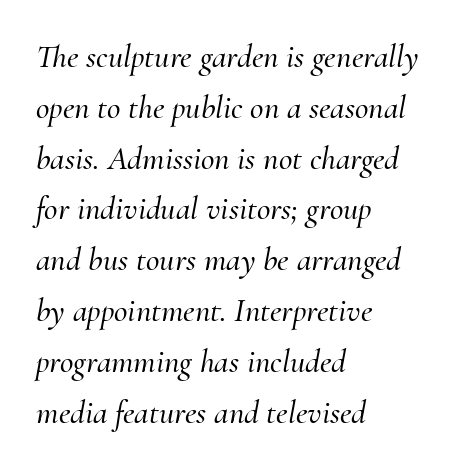
Q: Is the text italic (slanted)? A: Yes, it leans right by about 10 degrees.
Q: Is the typeface a serif or a sans-serif typeface? A: Serif.
Q: Is the text underlined? A: No.
Q: How is the paragraph aligned? A: Left-aligned.
Q: Is the spacing between letters normal or unusually wide? A: Normal.
Q: Is the spacing between lines tight, normal or loose? A: Normal.
Q: Width (condensed, normal, or wide)? A: Normal.
Q: Stroke contrast? A: Medium.
Q: x-height? A: Small.
Q: Monospaced? A: No.
